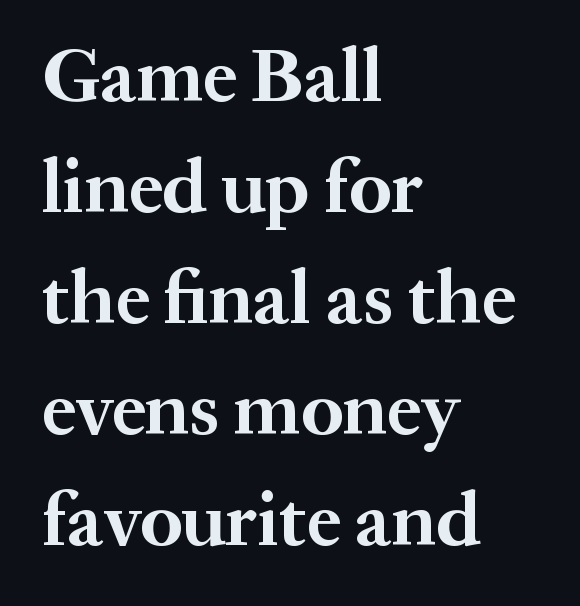
Character widths vary here, with narrow letters taking less room than wide ones. Underline: absent. This rendering uses left alignment, leaving the right contour irregular. Each word holds together tightly as a unit, with standard inter-letter gaps. Heavy, bold letterforms.
